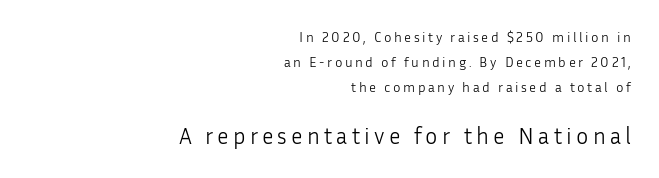
Q: Is the text bold? A: No.
Q: Is the text italic (slanted)? A: No, it is upright.
Q: Is the text underlined? A: No.
Q: How is the paragraph aligned? A: Right-aligned.
Q: Which block of text is set in a larger size, the first (top) or the second (bottom)? A: The second (bottom) one.
